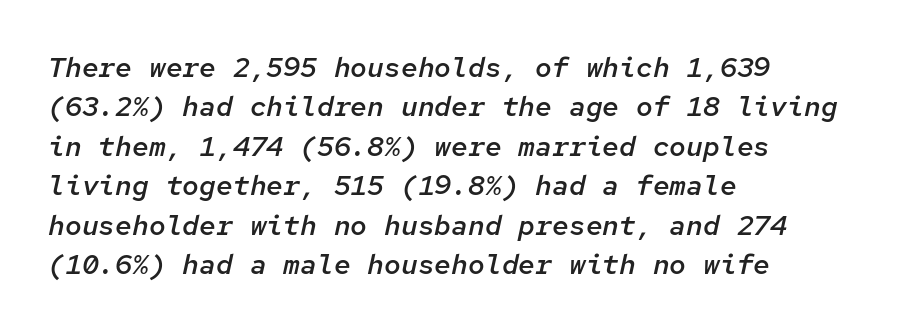
{"italic": "yes", "lean": "right", "slant_degrees": 12, "bold": "semi", "weight": "semibold", "width": "normal", "stroke_contrast": "low", "x_height": "medium", "monospaced": "yes", "underline": "no", "align": "left", "line_spacing": "normal", "line_spacing_ratio": 1.41, "letter_spacing": "normal", "letter_spacing_em": 0.0, "glyph_px": 28}
